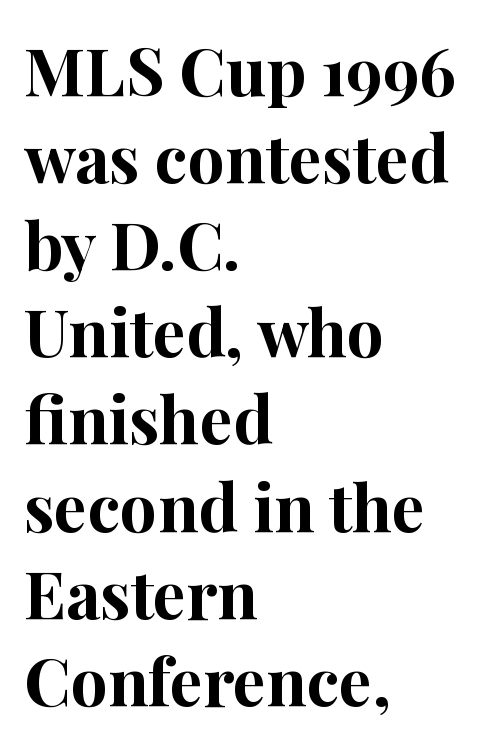
{"serif": "yes", "italic": "no", "bold": "yes", "weight": "bold", "width": "normal", "stroke_contrast": "high", "x_height": "medium", "monospaced": "no", "underline": "no", "align": "left", "line_spacing": "normal", "line_spacing_ratio": 1.32, "letter_spacing": "normal", "letter_spacing_em": 0.0, "glyph_px": 66}
